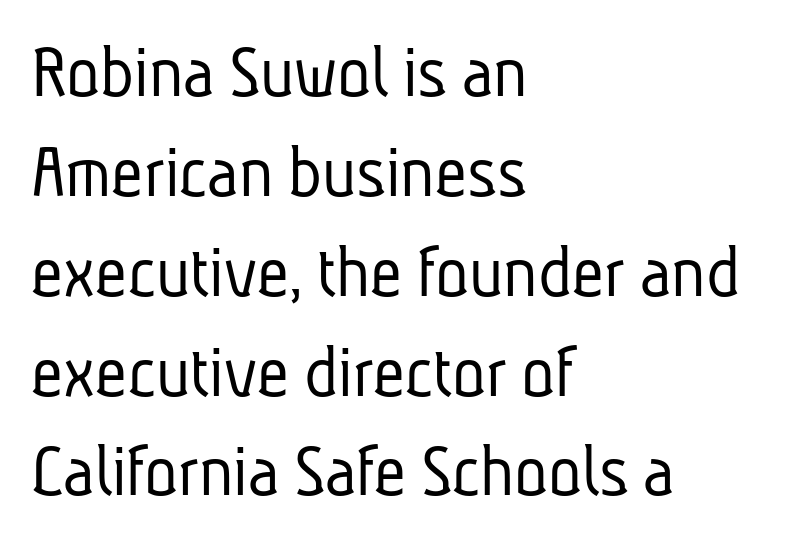
Q: Is the text bold? A: No.
Q: Is the typeface a serif or a sans-serif typeface? A: Sans-serif.
Q: Is the text underlined? A: No.
Q: How is the paragraph aligned? A: Left-aligned.
Q: Is the spacing between letters normal or unusually wide? A: Normal.
Q: Is the spacing between lines tight, normal or loose? A: Normal.
Q: Width (condensed, normal, or wide)? A: Condensed.
Q: Stroke contrast? A: Low.
Q: x-height? A: Medium.
Q: Monospaced? A: No.
